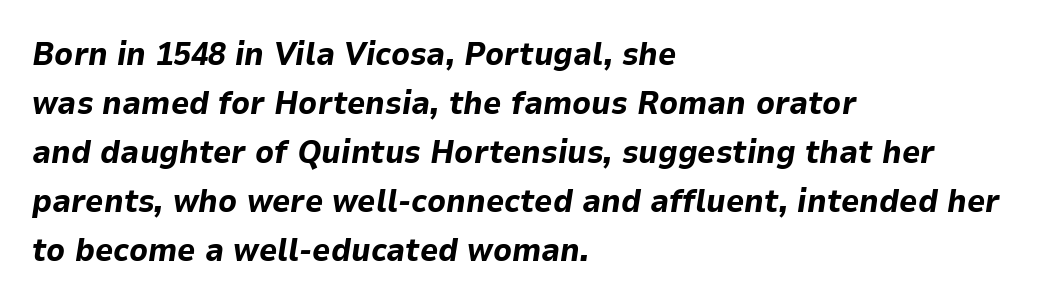
{"italic": "yes", "lean": "right", "slant_degrees": 9, "bold": "yes", "weight": "bold", "width": "normal", "stroke_contrast": "low", "x_height": "medium", "monospaced": "no", "underline": "no", "align": "left", "line_spacing": "normal", "line_spacing_ratio": 1.53, "letter_spacing": "normal", "letter_spacing_em": 0.0, "glyph_px": 32}
